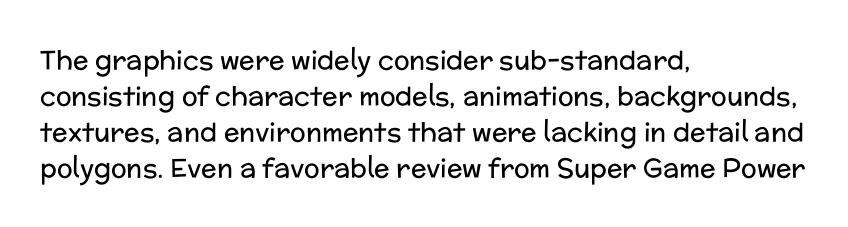
{"italic": "no", "bold": "no", "underline": "no", "align": "left", "line_spacing": "normal", "line_spacing_ratio": 1.38, "letter_spacing": "normal", "letter_spacing_em": 0.0, "glyph_px": 26}
